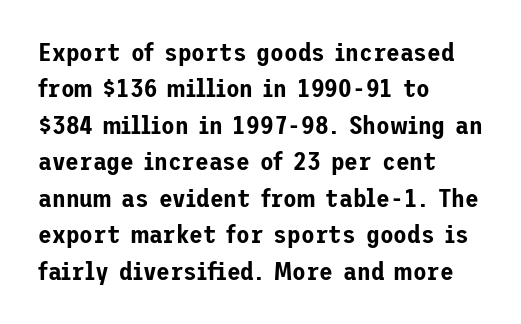
The image shows 25 px text type, upright; set left-aligned, normal line spacing (1.46x), normal letter spacing, not underlined.
